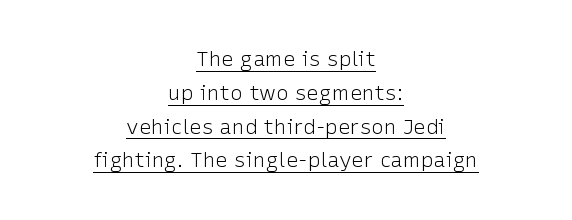
Q: Is the text bold? A: No.
Q: Is the text italic (slanted)? A: No, it is upright.
Q: Is the text underlined? A: Yes.
Q: How is the paragraph aligned? A: Centered.
Q: Is the spacing between letters normal or unusually wide? A: Normal.
Q: Is the spacing between lines tight, normal or loose? A: Normal.
